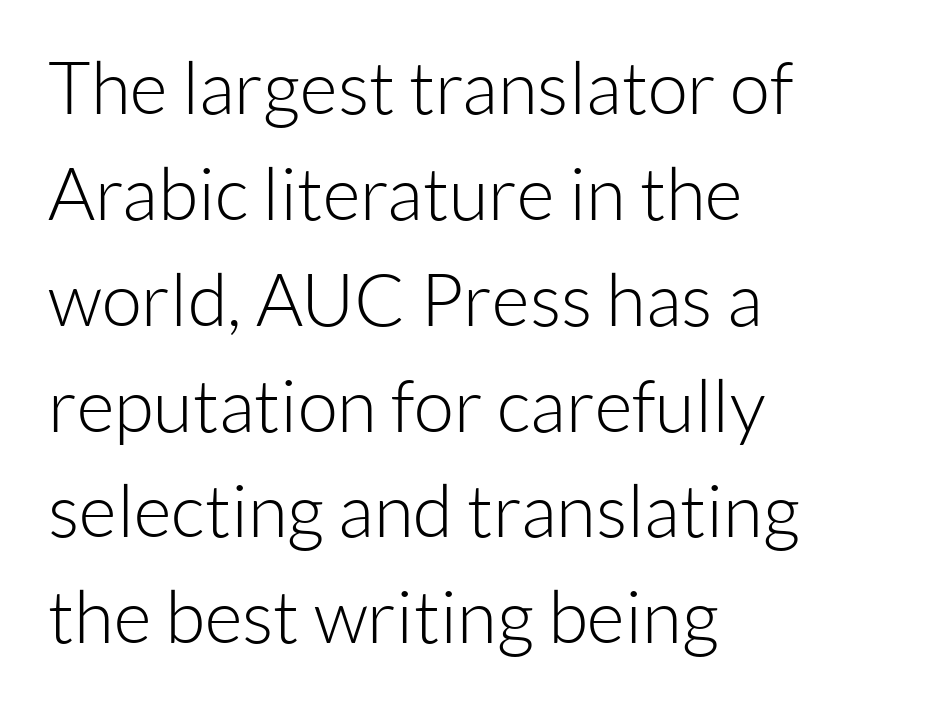
{"serif": "no", "italic": "no", "bold": "no", "weight": "light", "width": "normal", "stroke_contrast": "low", "x_height": "medium", "monospaced": "no", "underline": "no", "align": "left", "line_spacing": "normal", "line_spacing_ratio": 1.45, "letter_spacing": "normal", "letter_spacing_em": 0.0, "glyph_px": 73}
